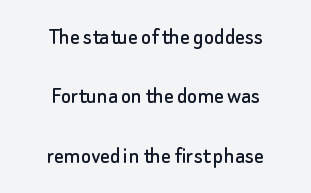
Anything drawn beneath the words? Only blank space. The paragraph has two soft edges and a firm central axis. The axis of the letterforms is exactly vertical. This rendering leaves character spacing at its baseline value. What's the leading like? Stretched, with rows far apart.
